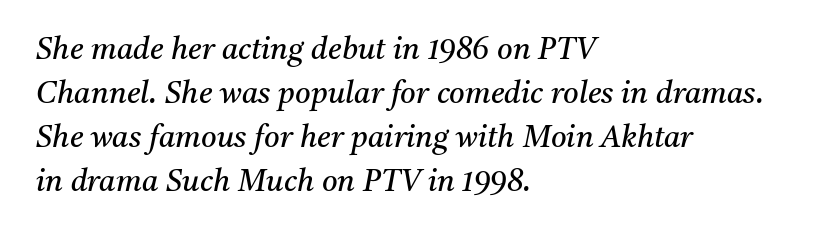
Q: Is the text bold? A: No.
Q: Is the text italic (slanted)? A: Yes, it leans right by about 11 degrees.
Q: Is the typeface a serif or a sans-serif typeface? A: Serif.
Q: Is the text underlined? A: No.
Q: How is the paragraph aligned? A: Left-aligned.
Q: Is the spacing between letters normal or unusually wide? A: Normal.
Q: Is the spacing between lines tight, normal or loose? A: Normal.
Q: Width (condensed, normal, or wide)? A: Normal.
Q: Stroke contrast? A: Medium.
Q: x-height? A: Medium.
Q: Monospaced? A: No.
